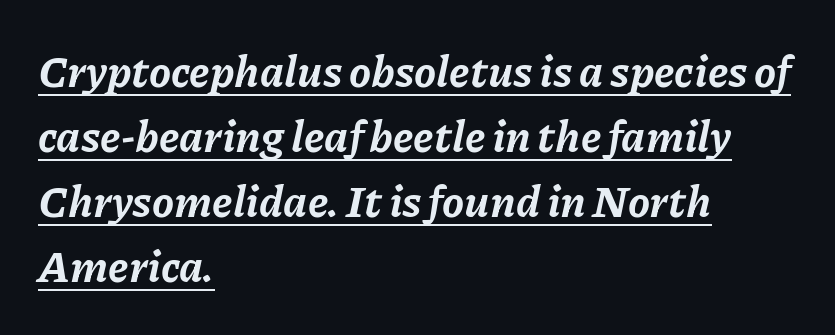
Teacher's note: observe the even left margin — that is flush-left alignment. Evenly set lines give the paragraph a standard silhouette. Look at the stroke-to-counter ratio: heavy, a bold. A typesetter would call this zero additional tracking. Looks like regular typesetting: each glyph gets only the width it needs.
